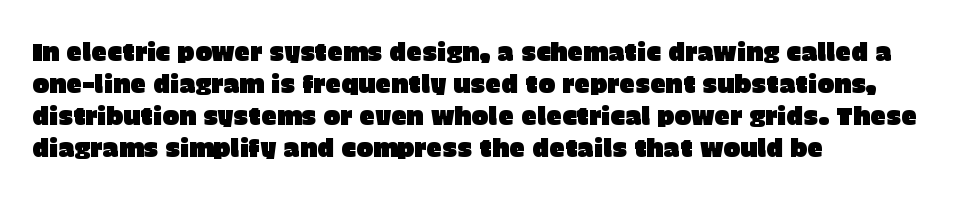
Q: Is the text italic (slanted)? A: No, it is upright.
Q: Is the text underlined? A: No.
Q: How is the paragraph aligned? A: Left-aligned.
Q: Is the spacing between letters normal or unusually wide? A: Normal.
Q: Is the spacing between lines tight, normal or loose? A: Normal.
